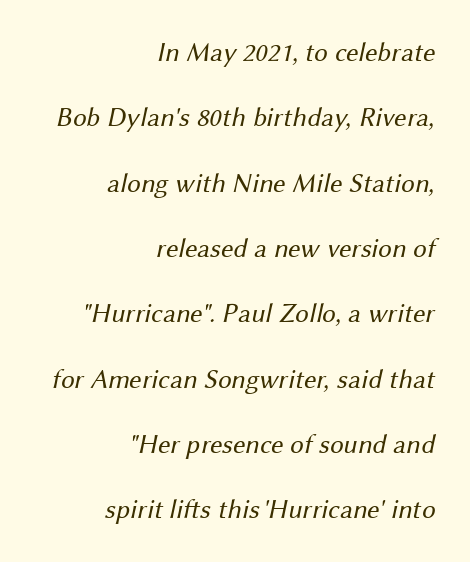
{"bold": "no", "underline": "no", "align": "right", "line_spacing": "loose", "line_spacing_ratio": 2.42, "letter_spacing": "normal", "letter_spacing_em": 0.0, "glyph_px": 27}
